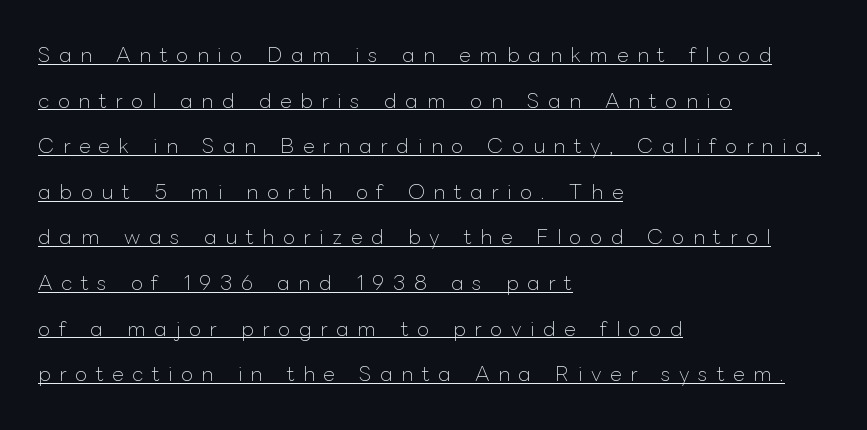
Loosely led — the rows are spread out. The typesetter has applied underlining to the passage shown. The lines in this sample share a left origin and differ only in where they stop. The letterforms stand isolated, each surrounded by extra space. These glyphs show unthickened strokes, regular width or finer.
